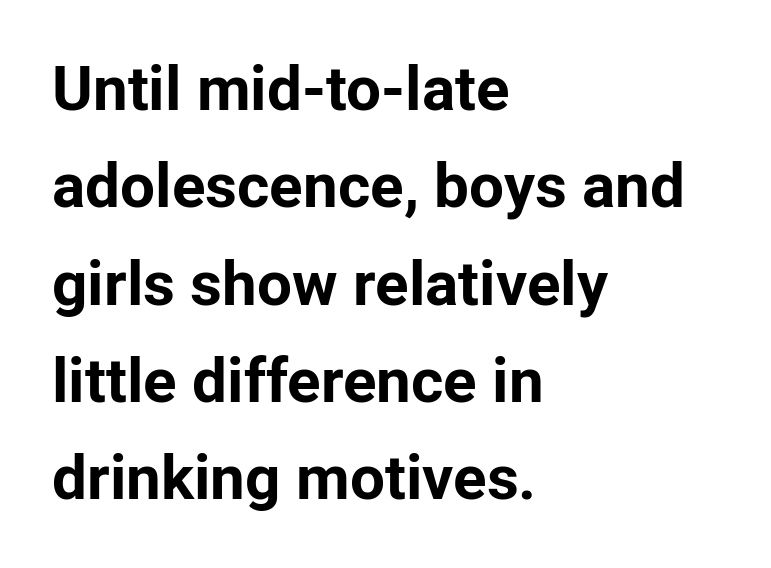
The image shows 62 px bold sans-serif type, upright; set left-aligned, normal line spacing (1.57x), normal letter spacing, not underlined; low stroke contrast and a medium x-height.
